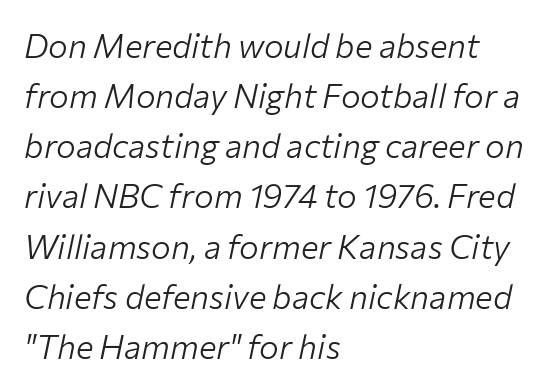
Q: Is the text bold? A: No.
Q: Is the text italic (slanted)? A: Yes, it leans right by about 12 degrees.
Q: Is the text underlined? A: No.
Q: How is the paragraph aligned? A: Left-aligned.
Q: Is the spacing between letters normal or unusually wide? A: Normal.
Q: Is the spacing between lines tight, normal or loose? A: Normal.
Q: Width (condensed, normal, or wide)? A: Normal.
Q: Stroke contrast? A: Low.
Q: x-height? A: Medium.
Q: Monospaced? A: No.
